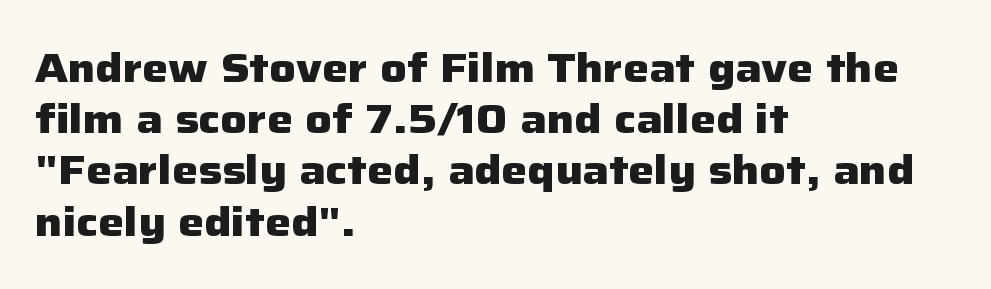
This is roman type, the default non-slanted kind. The typesetting leans heavy: a genuine bold. Quick note: underline off. The rows are spaced the way most documents space them. Letter spacing: default. Unlike a traditional serif, this face leaves its strokes unadorned.
